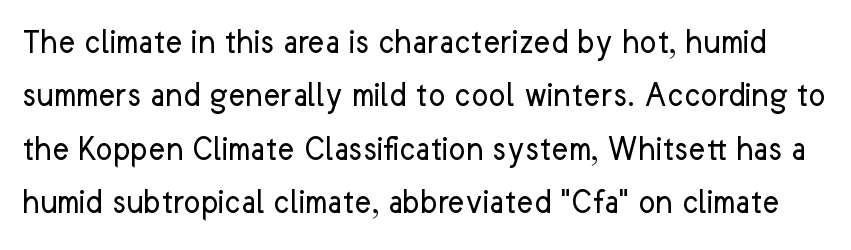
Normally led — the rows are evenly, conventionally spaced. Think of a printed novel: that variable character pitch is what you see here. Designer's note — italics off, roman on. This rendering employs a face without finishing strokes, i.e., a sans-serif. Bare-footed words on every line. Weight: regular or lighter.
